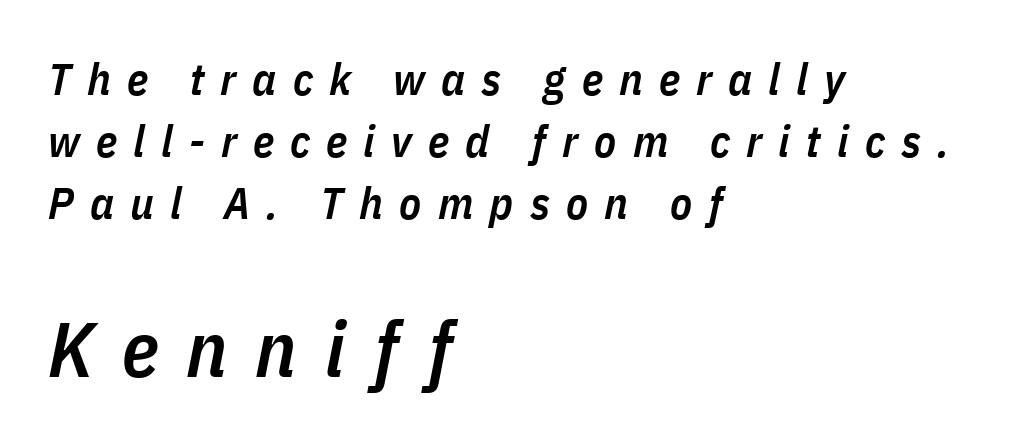
{"italic": "yes", "lean": "right", "slant_degrees": 11, "bold": "semi", "weight": "semibold", "width": "condensed", "stroke_contrast": "low", "x_height": "medium", "monospaced": "no", "underline": "no", "align": "left", "line_spacing": "normal", "line_spacing_ratio": 1.38, "letter_spacing": "wide", "letter_spacing_em": 0.36, "larger_block": "second", "size_ratio": 1.73, "glyph_px": 78}
